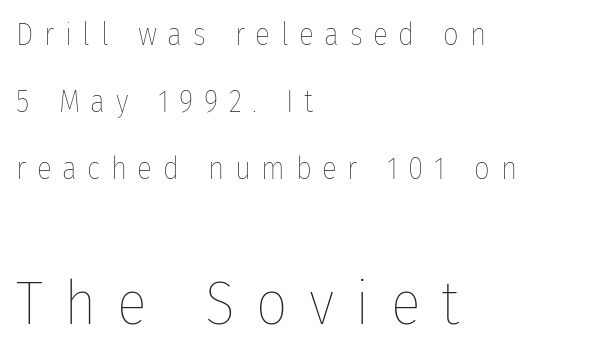
The passage shown has open, widely tracked lettering throughout. The gap between lines stays unmarked. No italicization has been applied; the sample stays upright. The rendering uses natural spacing where letterforms have individual widths. No letter is thick-stroked: the sample isn't bold. Visually, the bottom section dominates because its glyphs are scaled up.
